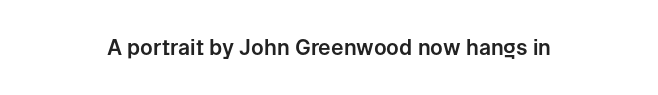
The image shows 21 px text type, upright; set normal letter spacing, not underlined.
